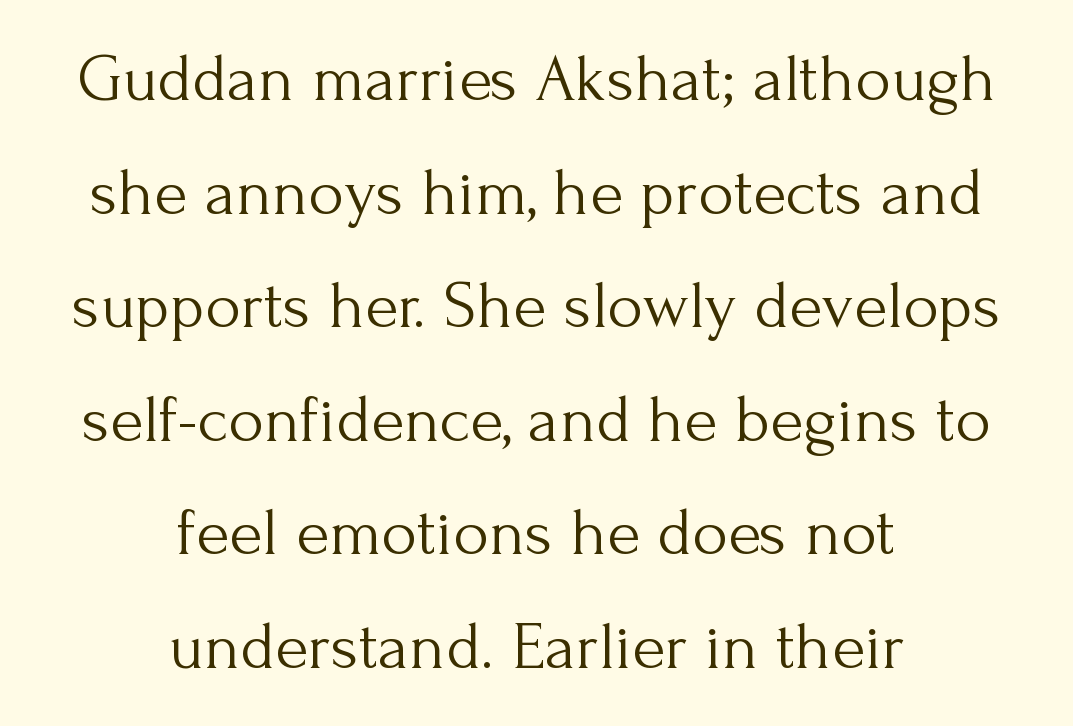
{"serif": "yes", "italic": "no", "bold": "no", "weight": "light", "width": "normal", "stroke_contrast": "medium", "x_height": "small", "monospaced": "no", "underline": "no", "align": "center", "line_spacing": "normal", "line_spacing_ratio": 1.67, "letter_spacing": "normal", "letter_spacing_em": 0.0, "glyph_px": 68}
